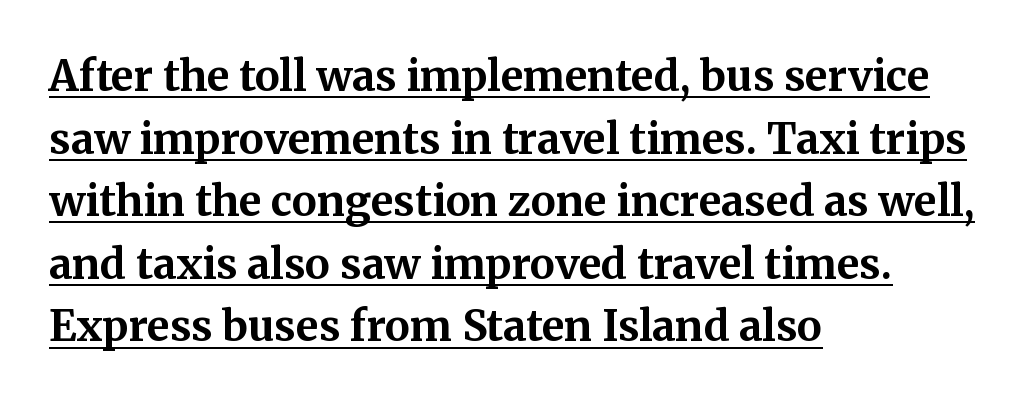
The image shows 42 px bold serif type, upright; set left-aligned, normal line spacing (1.49x), normal letter spacing, underlined; medium stroke contrast and a medium x-height.
